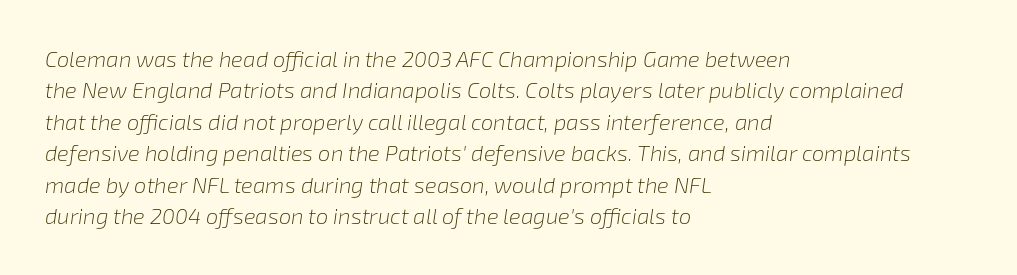
Q: Is the text bold? A: No.
Q: Is the text italic (slanted)? A: Yes, it leans right by about 8 degrees.
Q: Is the text underlined? A: No.
Q: How is the paragraph aligned? A: Left-aligned.
Q: Is the spacing between letters normal or unusually wide? A: Normal.
Q: Is the spacing between lines tight, normal or loose? A: Normal.
